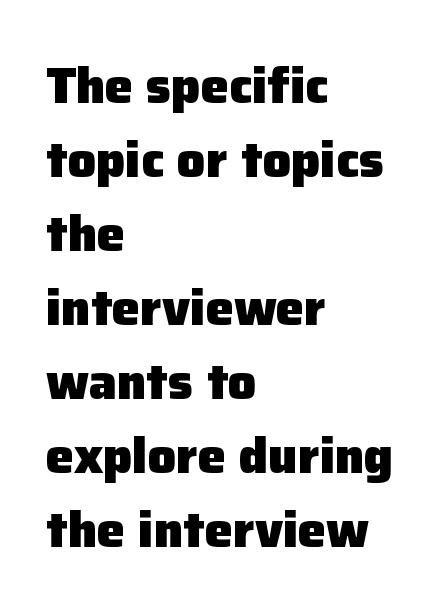
The rendering uses natural spacing where letterforms have individual widths. The lines in this sample share a left origin and differ only in where they stop. Words appear dense and cohesive because spacing is normal. These lines were composed using upright roman letters. The characters display no serif detailing; their extremities are plain.
